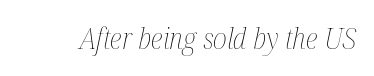
{"italic": "yes", "lean": "right", "slant_degrees": 12, "bold": "no", "weight": "thin", "width": "condensed", "stroke_contrast": "medium", "x_height": "medium", "monospaced": "no", "underline": "no", "letter_spacing": "normal", "letter_spacing_em": 0.0, "glyph_px": 29}
